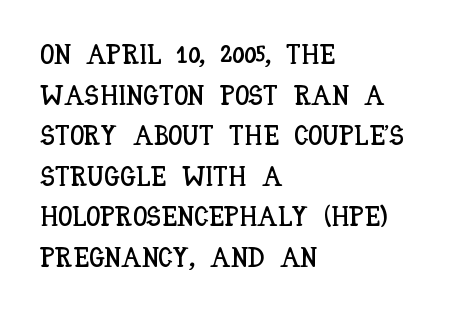
Check under the words: just untouched page. This rendering uses left alignment, leaving the right contour irregular. Italic: no, the glyphs are upright roman. The horizontal fit of the characters is conventional and even.
